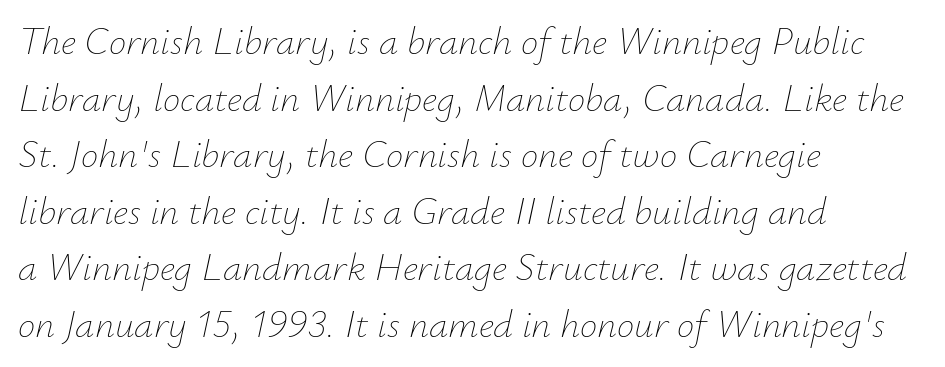
Q: Is the text bold? A: No.
Q: Is the text italic (slanted)? A: Yes, it leans right by about 12 degrees.
Q: Is the text underlined? A: No.
Q: How is the paragraph aligned? A: Left-aligned.
Q: Is the spacing between letters normal or unusually wide? A: Normal.
Q: Is the spacing between lines tight, normal or loose? A: Normal.
Q: Width (condensed, normal, or wide)? A: Normal.
Q: Stroke contrast? A: Low.
Q: x-height? A: Small.
Q: Monospaced? A: No.
